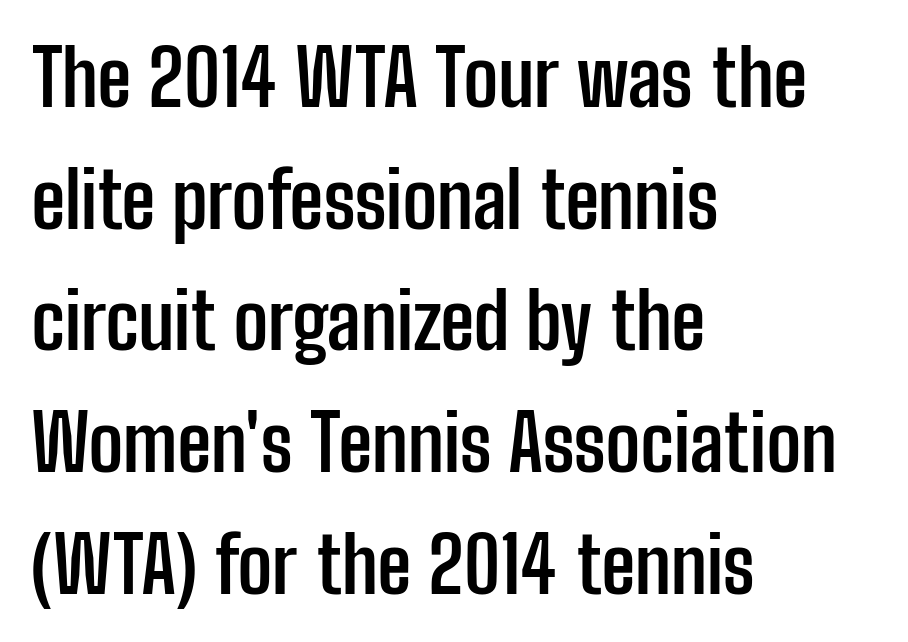
Q: Is the text bold? A: Yes.
Q: Is the text italic (slanted)? A: No, it is upright.
Q: Is the typeface a serif or a sans-serif typeface? A: Sans-serif.
Q: Is the text underlined? A: No.
Q: How is the paragraph aligned? A: Left-aligned.
Q: Is the spacing between letters normal or unusually wide? A: Normal.
Q: Is the spacing between lines tight, normal or loose? A: Normal.
Q: Width (condensed, normal, or wide)? A: Condensed.
Q: Stroke contrast? A: Low.
Q: x-height? A: Medium.
Q: Monospaced? A: No.
